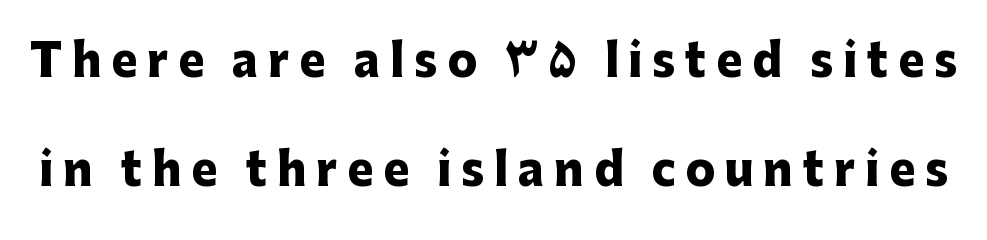
Q: Is the text bold? A: Yes.
Q: Is the text italic (slanted)? A: No, it is upright.
Q: Is the typeface a serif or a sans-serif typeface? A: Sans-serif.
Q: Is the text underlined? A: No.
Q: Is the spacing between letters normal or unusually wide? A: Unusually wide.
Q: Is the spacing between lines tight, normal or loose? A: Loose.
Q: Width (condensed, normal, or wide)? A: Normal.
Q: Stroke contrast? A: Low.
Q: x-height? A: Medium.
Q: Monospaced? A: No.
